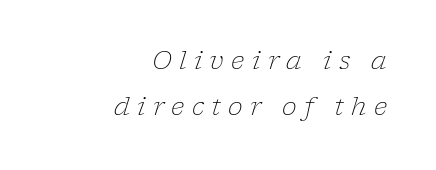
Q: Is the text bold? A: No.
Q: Is the text italic (slanted)? A: Yes, it leans right by about 17 degrees.
Q: Is the text underlined? A: No.
Q: How is the paragraph aligned? A: Right-aligned.
Q: Is the spacing between letters normal or unusually wide? A: Unusually wide.
